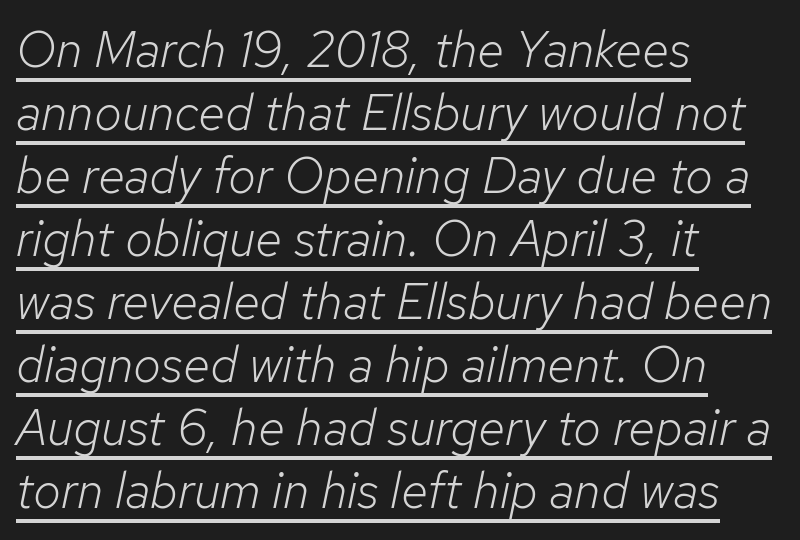
Vertical spacing — default. The words here are underlined. Characters are canted at an angle relative to the baseline's perpendicular. Between one letter and the next there's only the usual sliver of space.
